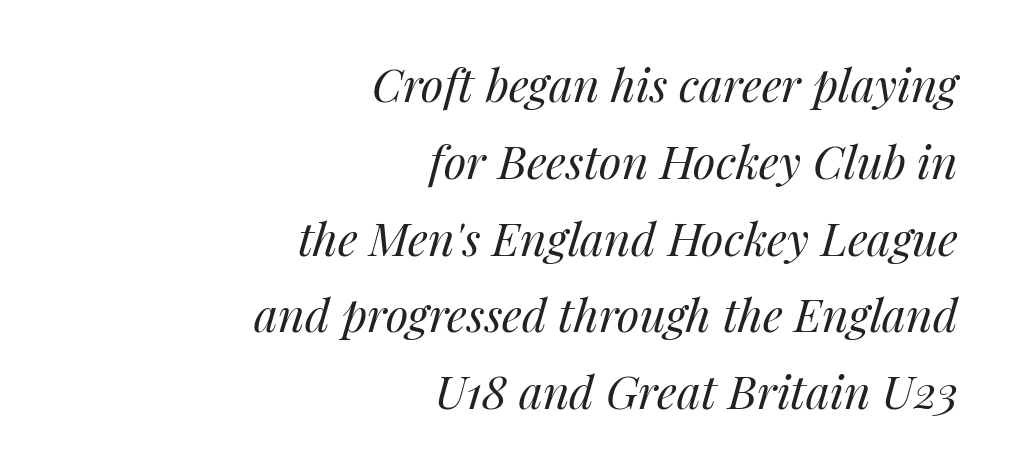
Q: Is the text bold? A: No.
Q: Is the text italic (slanted)? A: Yes, it leans right by about 14 degrees.
Q: Is the text underlined? A: No.
Q: How is the paragraph aligned? A: Right-aligned.
Q: Is the spacing between letters normal or unusually wide? A: Normal.
Q: Is the spacing between lines tight, normal or loose? A: Normal.
Q: Width (condensed, normal, or wide)? A: Normal.
Q: Stroke contrast? A: Medium.
Q: x-height? A: Medium.
Q: Monospaced? A: No.
